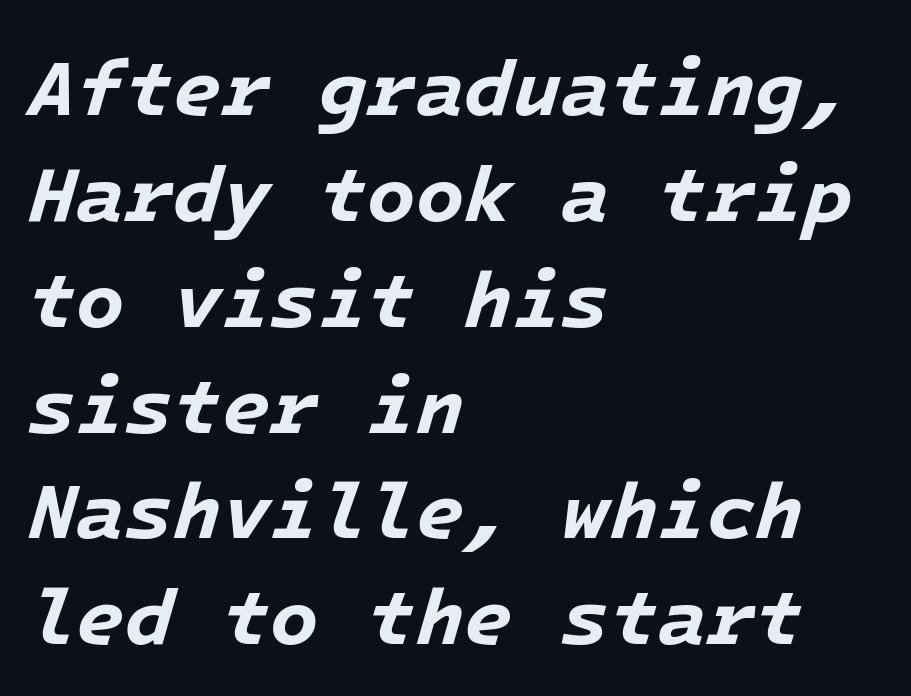
{"italic": "yes", "lean": "right", "slant_degrees": 16, "bold": "yes", "weight": "bold", "width": "normal", "stroke_contrast": "low", "x_height": "medium", "underline": "no", "align": "left", "line_spacing": "normal", "line_spacing_ratio": 1.34, "letter_spacing": "normal", "letter_spacing_em": 0.0, "glyph_px": 79}
